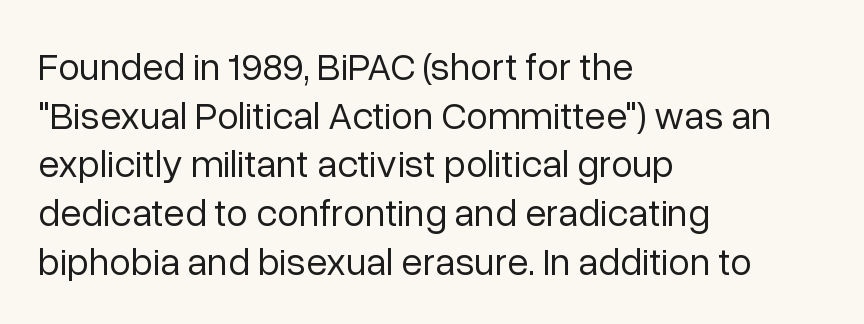
{"serif": "no", "italic": "no", "bold": "no", "weight": "regular", "width": "normal", "stroke_contrast": "low", "x_height": "medium", "monospaced": "no", "underline": "no", "align": "left", "line_spacing": "normal", "line_spacing_ratio": 1.25, "letter_spacing": "normal", "letter_spacing_em": 0.0, "glyph_px": 39}
